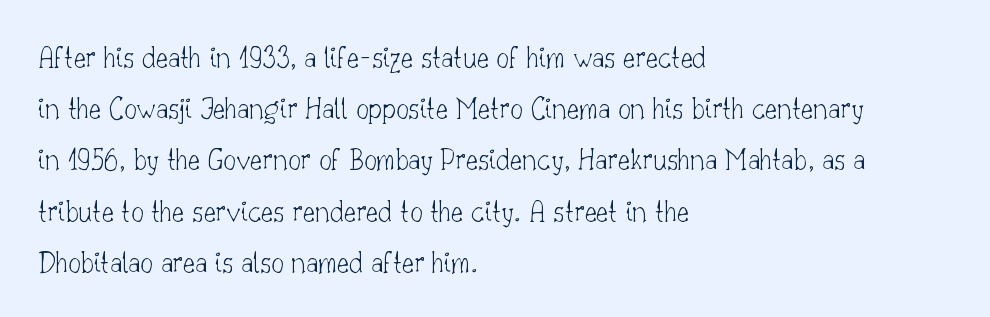
The image shows 32 px thin serif type, upright; set left-aligned, normal line spacing (1.6x), normal letter spacing, not underlined; low stroke contrast and a small x-height.
